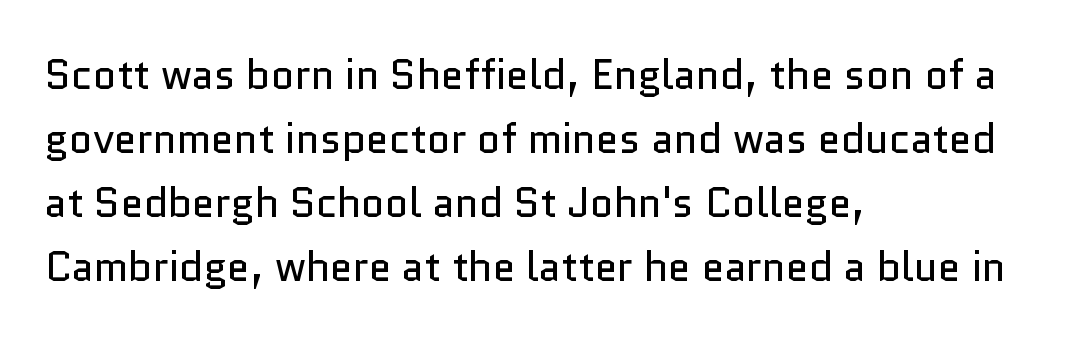
Q: Is the text bold? A: No.
Q: Is the text italic (slanted)? A: No, it is upright.
Q: Is the typeface a serif or a sans-serif typeface? A: Sans-serif.
Q: Is the text underlined? A: No.
Q: How is the paragraph aligned? A: Left-aligned.
Q: Is the spacing between letters normal or unusually wide? A: Normal.
Q: Is the spacing between lines tight, normal or loose? A: Normal.
Q: Width (condensed, normal, or wide)? A: Normal.
Q: Stroke contrast? A: Low.
Q: x-height? A: Medium.
Q: Monospaced? A: No.
